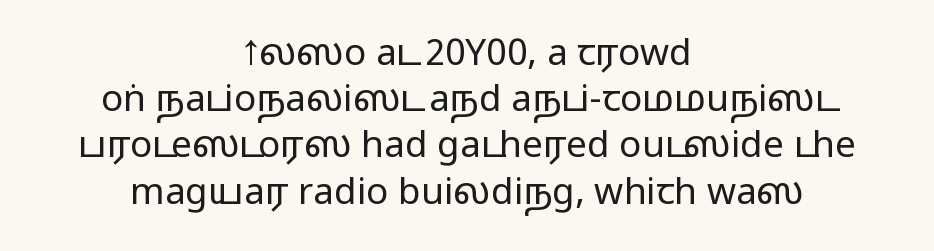
Q: Is the text italic (slanted)? A: No, it is upright.
Q: Is the typeface a serif or a sans-serif typeface? A: Sans-serif.
Q: Is the text underlined? A: No.
Q: How is the paragraph aligned? A: Centered.
Q: Is the spacing between letters normal or unusually wide? A: Normal.
Q: Is the spacing between lines tight, normal or loose? A: Normal.
Q: Width (condensed, normal, or wide)? A: Wide.
Q: Stroke contrast? A: Medium.
Q: Monospaced? A: No.
